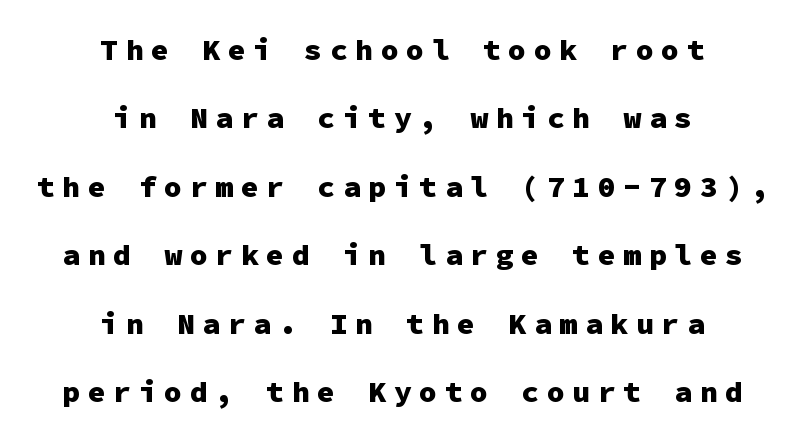
Honestly, the letter spacing is so wide it's the main thing you notice. Do the characters align in a grid? Yes, the font is monospaced. Do the letters lean? They stand straight. Notice how the passage keeps no hard edge, just a central spine.
